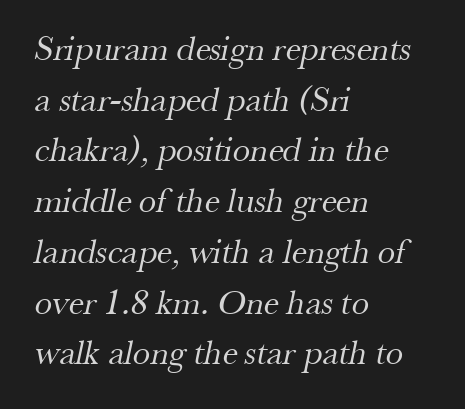
The image shows 35 px regular-weight serif type; set left-aligned, normal line spacing (1.45x), normal letter spacing, not underlined; medium stroke contrast and a small x-height.
